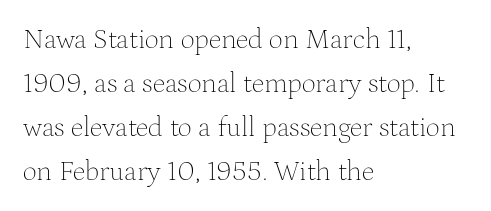
Q: Is the text bold? A: No.
Q: Is the text italic (slanted)? A: No, it is upright.
Q: Is the typeface a serif or a sans-serif typeface? A: Serif.
Q: Is the text underlined? A: No.
Q: How is the paragraph aligned? A: Left-aligned.
Q: Is the spacing between letters normal or unusually wide? A: Normal.
Q: Is the spacing between lines tight, normal or loose? A: Normal.
Q: Width (condensed, normal, or wide)? A: Normal.
Q: Stroke contrast? A: Medium.
Q: x-height? A: Medium.
Q: Monospaced? A: No.
